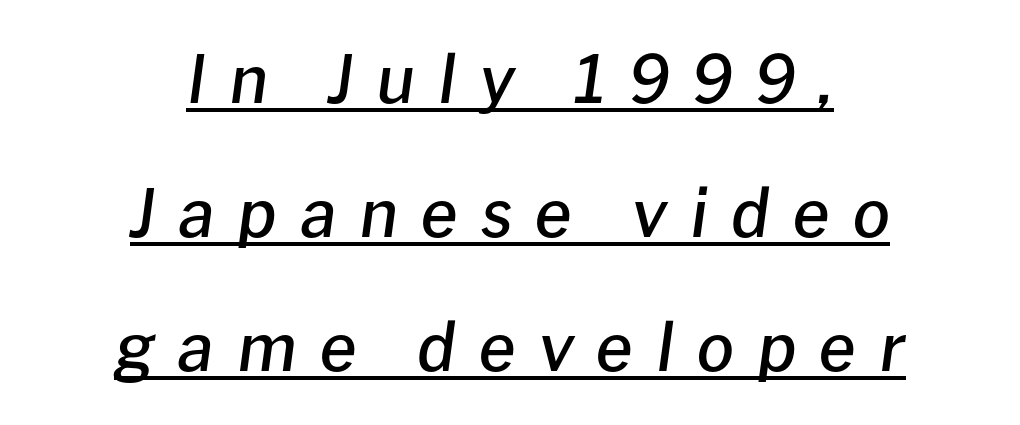
The image shows 66 px semibold type, italic (leaning right); set centered, loose line spacing (2.03x), unusually wide letter spacing (+0.35 em), underlined; low stroke contrast and a medium x-height.
